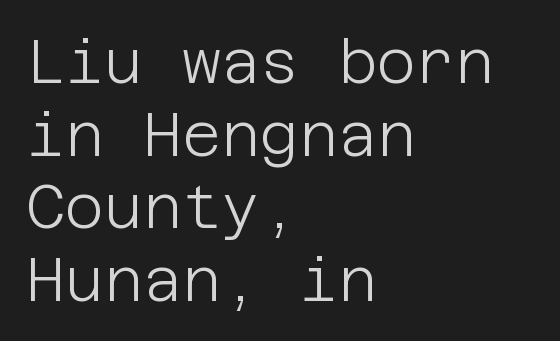
Q: Is the text bold? A: No.
Q: Is the text italic (slanted)? A: No, it is upright.
Q: Is the typeface a serif or a sans-serif typeface? A: Sans-serif.
Q: Is the text underlined? A: No.
Q: How is the paragraph aligned? A: Left-aligned.
Q: Is the spacing between letters normal or unusually wide? A: Normal.
Q: Width (condensed, normal, or wide)? A: Normal.
Q: Stroke contrast? A: Low.
Q: x-height? A: Large.
